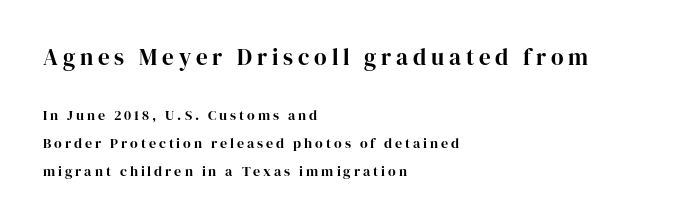
The image shows 23 px text type, upright; set left-aligned, loose line spacing (1.99x), unusually wide letter spacing (+0.21 em), not underlined; the first (top) block is 1.64x larger.
